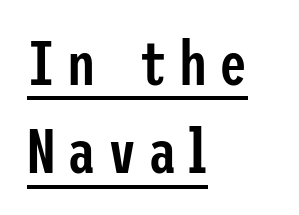
This is moderately heavy type, rendered in semibold. Line starts are locked; line ends wander. Is there much room between lines? A standard amount, neither cramped nor airy. The type sits square on the baseline with zero lean. This sample carries an underscore along the baseline area. Letterform terminals end flat and unadorned throughout the passage.
